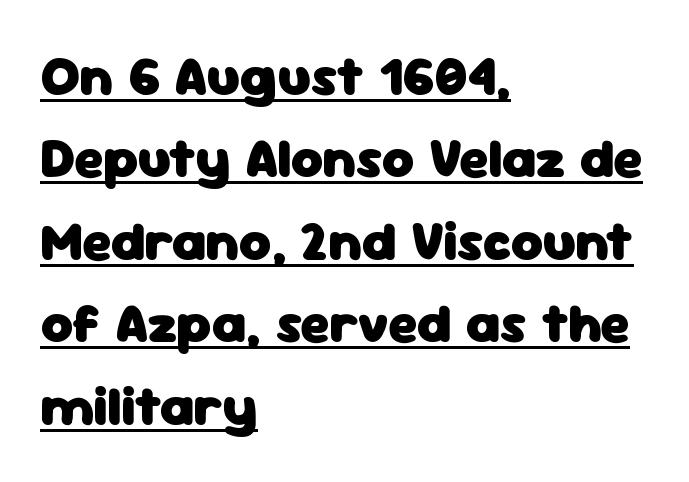
Compared with typical paragraphs, the rows here are spaced about the same. Looks like regular typesetting: each glyph gets only the width it needs. Heavy-handed strokes throughout: this text is bold. To sum up the face: it is a sans, with no serifs. The rendered words wear a rule along their underside.
